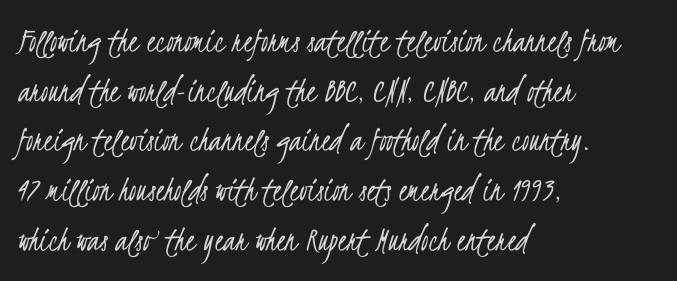
Q: Is the text bold? A: No.
Q: Is the typeface a serif or a sans-serif typeface? A: Sans-serif.
Q: Is the text underlined? A: No.
Q: How is the paragraph aligned? A: Left-aligned.
Q: Is the spacing between letters normal or unusually wide? A: Normal.
Q: Is the spacing between lines tight, normal or loose? A: Normal.
Q: Width (condensed, normal, or wide)? A: Condensed.
Q: Stroke contrast? A: Low.
Q: x-height? A: Small.
Q: Monospaced? A: No.
